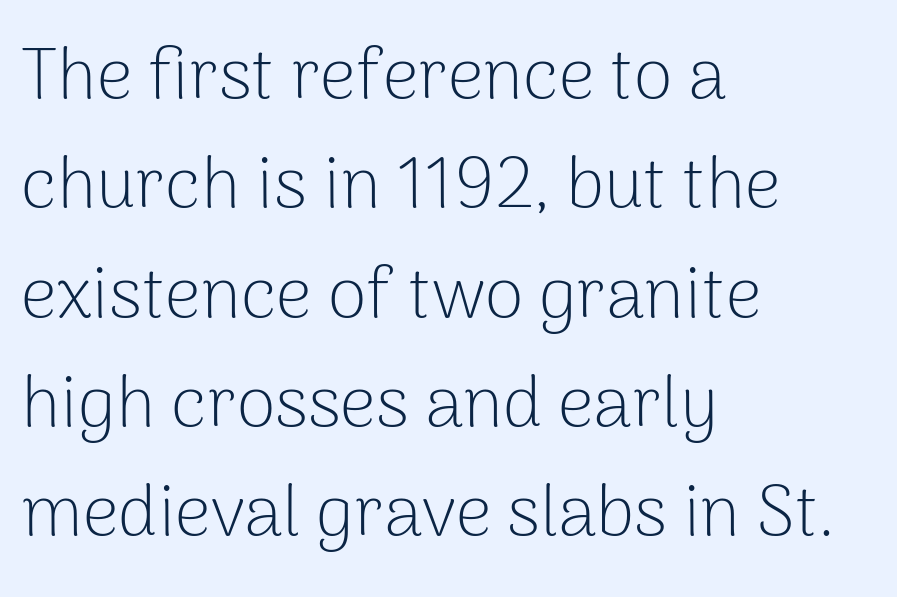
Counters stay open thanks to moderate or lighter strokes. The gaps between neighbouring characters are ordinary and unremarkable. The area under the type is left untouched. Varying glyph widths throughout — classic text-font behaviour. Posture: straight, roman, zero tilt. The block of text has a typical density, with ordinary space between rows.
